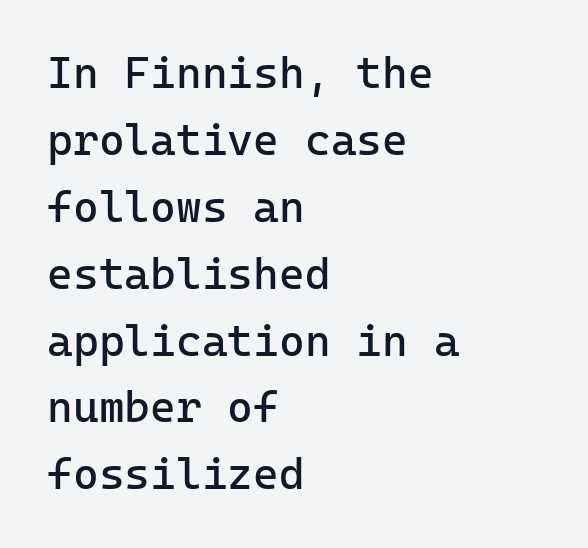
Q: Is the text bold? A: No.
Q: Is the text italic (slanted)? A: No, it is upright.
Q: Is the typeface a serif or a sans-serif typeface? A: Sans-serif.
Q: Is the text underlined? A: No.
Q: How is the paragraph aligned? A: Left-aligned.
Q: Is the spacing between letters normal or unusually wide? A: Normal.
Q: Is the spacing between lines tight, normal or loose? A: Normal.
Q: Width (condensed, normal, or wide)? A: Normal.
Q: Stroke contrast? A: Low.
Q: x-height? A: Medium.
